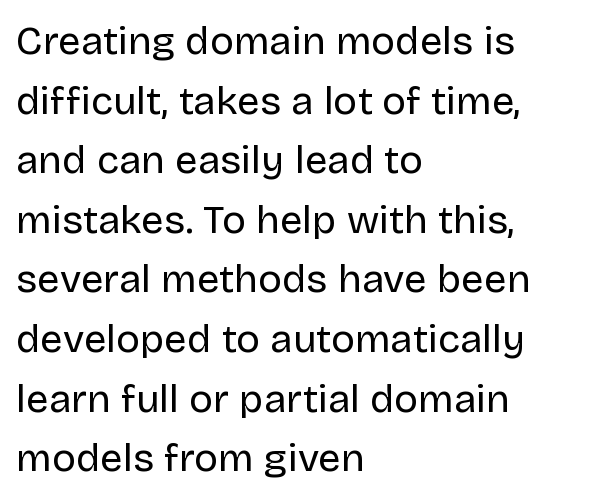
The image shows 40 px regular-weight sans-serif type, upright; set left-aligned, normal line spacing (1.49x), normal letter spacing, not underlined; low stroke contrast and a large x-height.
